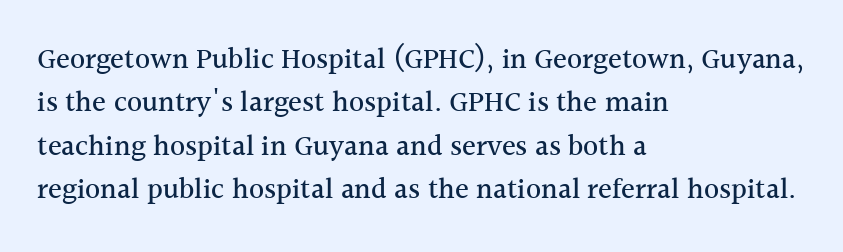
Q: Is the text italic (slanted)? A: No, it is upright.
Q: Is the typeface a serif or a sans-serif typeface? A: Serif.
Q: Is the text underlined? A: No.
Q: How is the paragraph aligned? A: Left-aligned.
Q: Is the spacing between letters normal or unusually wide? A: Normal.
Q: Is the spacing between lines tight, normal or loose? A: Normal.
Q: Width (condensed, normal, or wide)? A: Normal.
Q: x-height? A: Medium.
Q: Monospaced? A: No.
